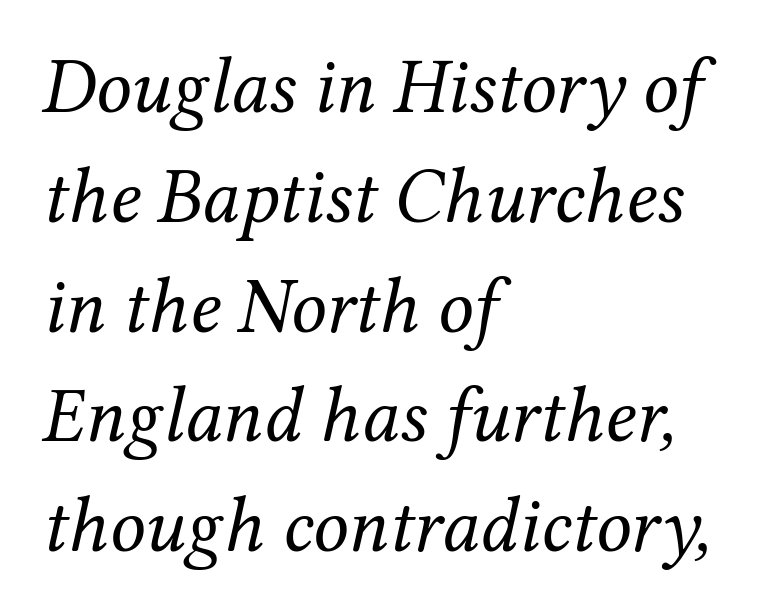
Compared with a centered layout, this one pins lines to the left instead. Italic: yes, the glyphs are oblique. Do the characters align in a grid? No, the font is proportional. The zone under the glyphs is completely vacant. Type style note: has serifs. Stems here are at most as thick as an everyday book face.
